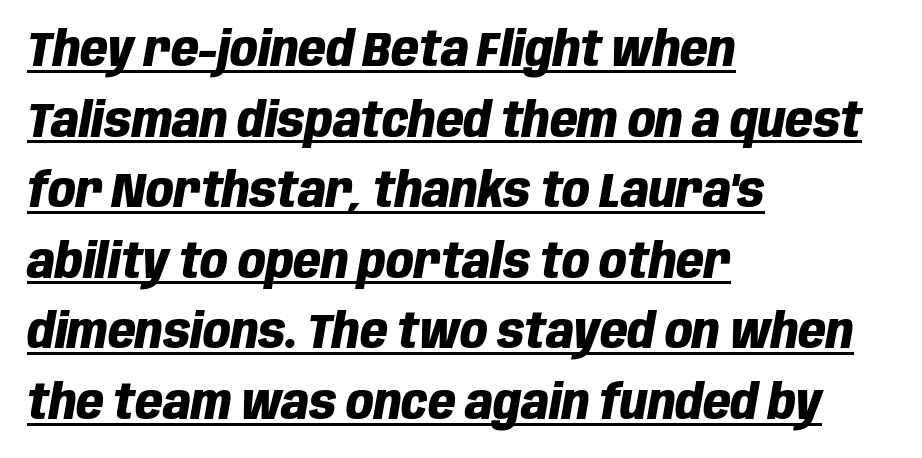
Compared with typical body copy, the letter spacing here is the same. These lines are rendered in a variable-pitch font. The specimen reads as italic at a glance. In terms of leading, this rendering sits right in the middle. A rule runs beneath these lines of type. The paragraph has a hard left edge and a soft right edge.
